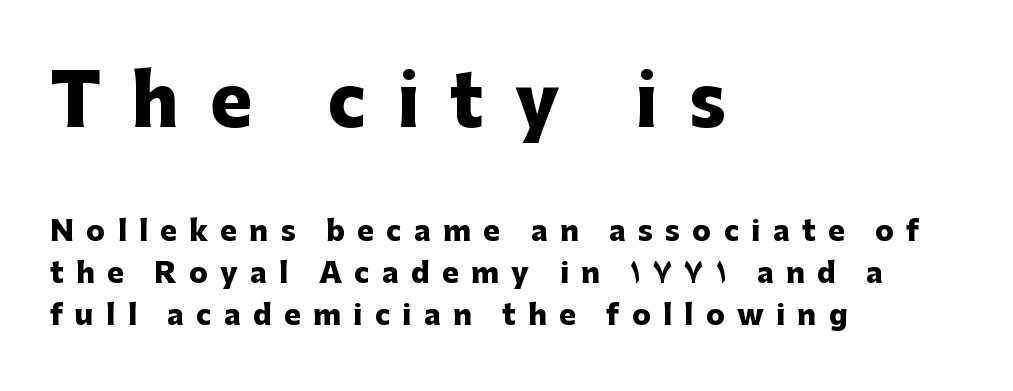
{"serif": "no", "italic": "no", "bold": "yes", "weight": "heavy", "width": "normal", "stroke_contrast": "low", "x_height": "medium", "monospaced": "no", "underline": "no", "align": "left", "line_spacing": "normal", "line_spacing_ratio": 1.49, "letter_spacing": "wide", "letter_spacing_em": 0.44, "larger_block": "first", "size_ratio": 2.5, "glyph_px": 70}
